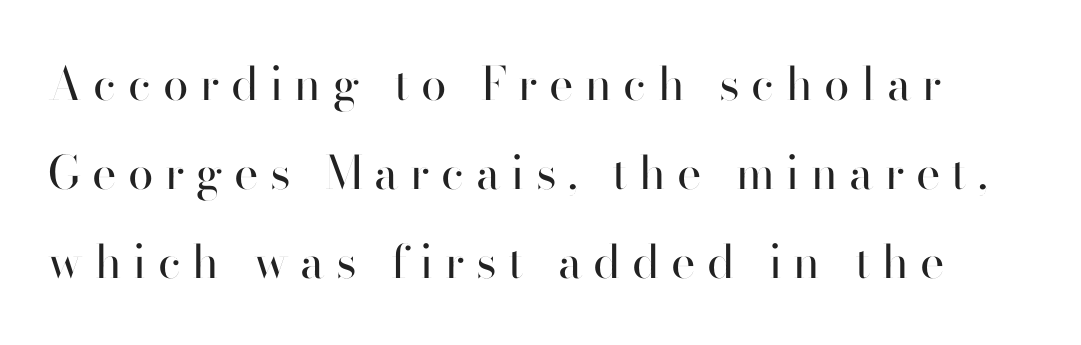
No heavy texture on the line: the type isn't bold. Students, note that the glyphs here are deliberately spaced far apart. Is this a fixed-width face? No — the glyphs have proportional, varying widths. Rendered with straight, roman letterforms.
